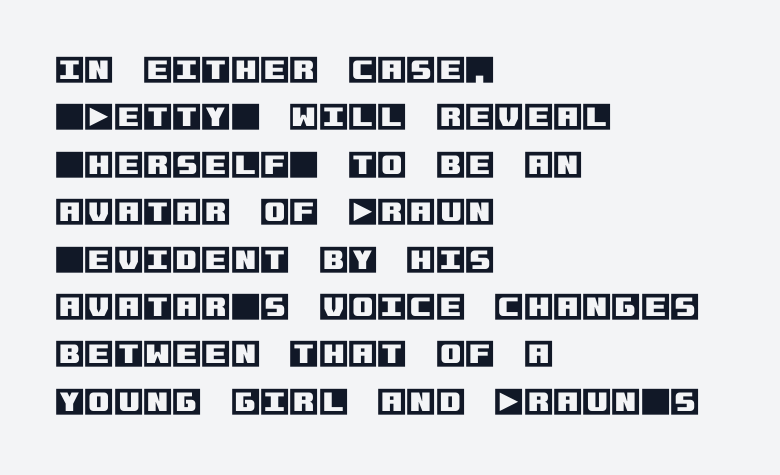
{"italic": "no", "width": "normal", "x_height": "large", "underline": "no", "align": "left", "line_spacing": "normal", "line_spacing_ratio": 1.58, "letter_spacing": "normal", "letter_spacing_em": 0.0, "glyph_px": 30}
